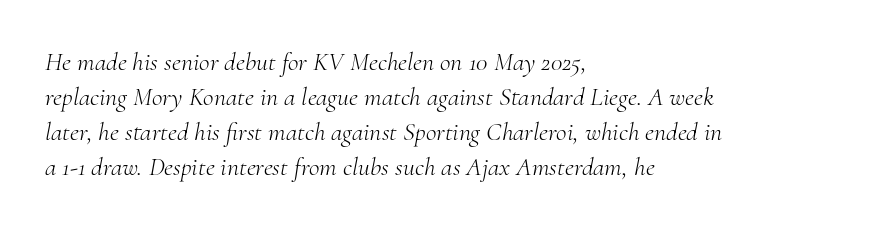
The image shows 26 px text type, italic (leaning right); set left-aligned, normal line spacing (1.35x), normal letter spacing, not underlined.
